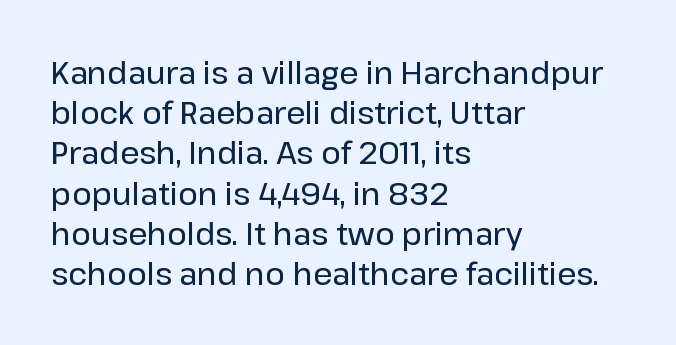
A typesetter would mark this as roman, not italic. The ragged edge is on the right, which tells us the setting is flush left. The lines sit at an ordinary, default distance from one another. The face used here is a sans, in the tradition of grotesques and geometrics.
